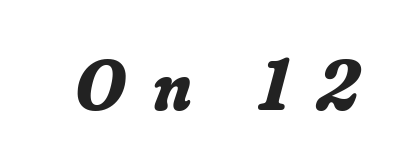
Character widths vary here, with narrow letters taking less room than wide ones. There is plenty of visible air inserted between adjacent glyphs. Each letter's strokes conclude with small projecting serifs. Plain, unruled lines of type. Posture: slanted.
